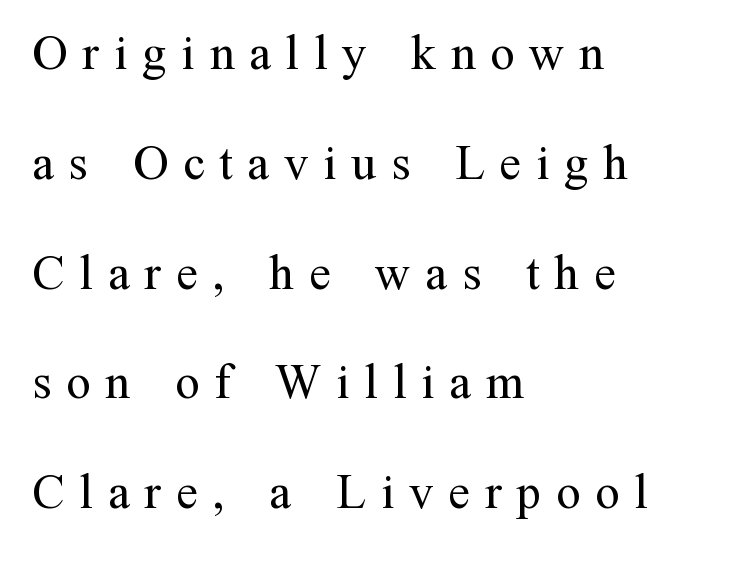
Q: Is the text bold? A: No.
Q: Is the text italic (slanted)? A: No, it is upright.
Q: Is the typeface a serif or a sans-serif typeface? A: Serif.
Q: Is the text underlined? A: No.
Q: How is the paragraph aligned? A: Left-aligned.
Q: Is the spacing between letters normal or unusually wide? A: Unusually wide.
Q: Is the spacing between lines tight, normal or loose? A: Loose.
Q: Width (condensed, normal, or wide)? A: Normal.
Q: Stroke contrast? A: Medium.
Q: x-height? A: Medium.
Q: Monospaced? A: No.
